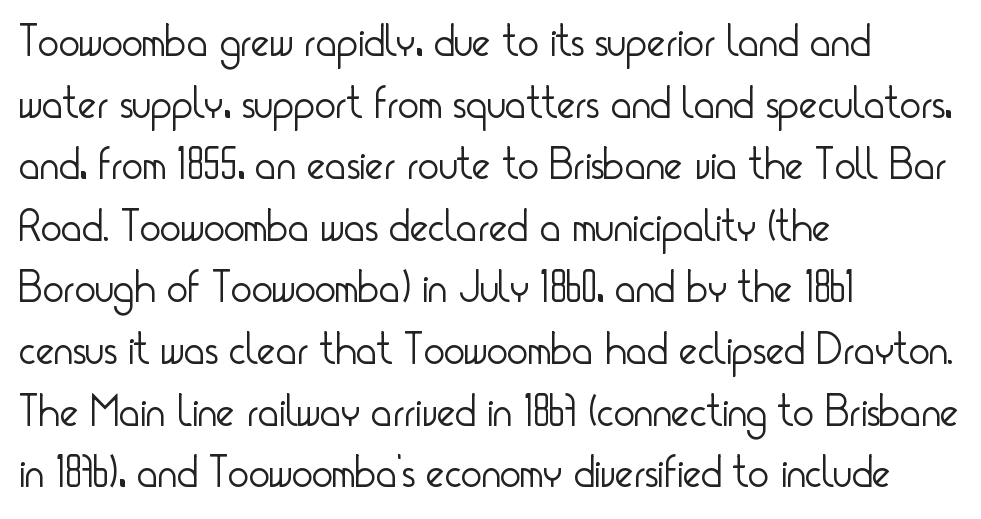
Check the space under the baseline: it is left empty. In terms of letterform style, serifs are entirely absent. Each letter keeps its own natural width here, so spacing adapts to shape. These lines were composed using upright roman letters.
